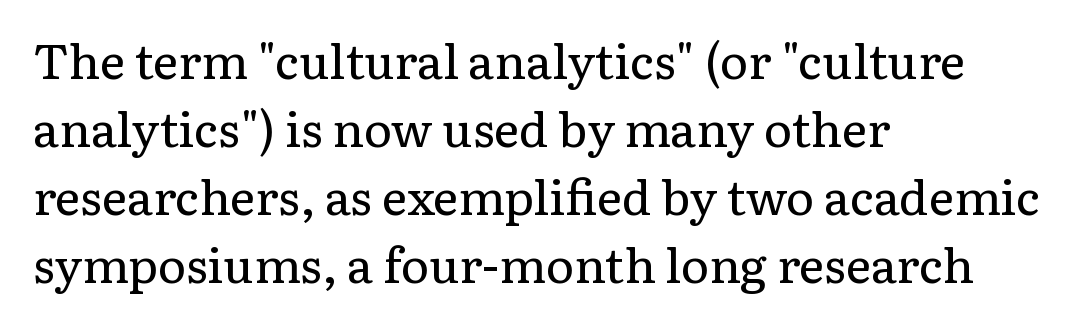
Inter-character spacing is left at the font's built-in metrics. To sum up the face: it has serifs. The weight would be labelled regular, book, light, or lighter still. The typesetter chose a ragged-right arrangement here.
